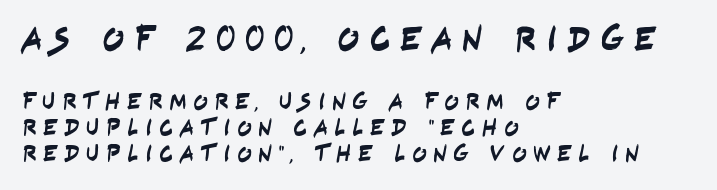
{"serif": "no", "width": "condensed", "stroke_contrast": "low", "x_height": "large", "monospaced": "no", "underline": "no", "align": "left", "line_spacing": "tight", "line_spacing_ratio": 1.09, "letter_spacing": "wide", "letter_spacing_em": 0.27, "larger_block": "first", "size_ratio": 1.5, "glyph_px": 36}
